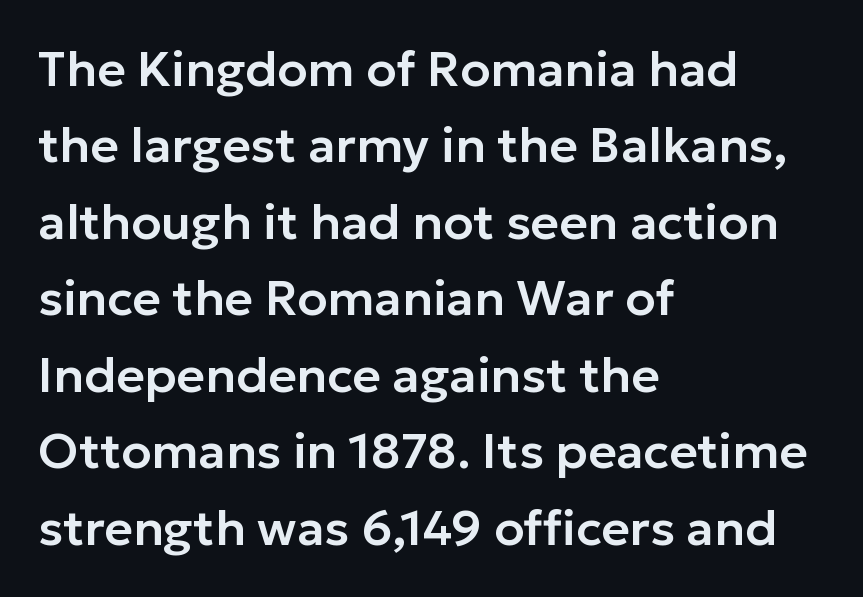
Q: Is the text italic (slanted)? A: No, it is upright.
Q: Is the typeface a serif or a sans-serif typeface? A: Sans-serif.
Q: Is the text underlined? A: No.
Q: How is the paragraph aligned? A: Left-aligned.
Q: Is the spacing between letters normal or unusually wide? A: Normal.
Q: Is the spacing between lines tight, normal or loose? A: Normal.
Q: Width (condensed, normal, or wide)? A: Normal.
Q: Stroke contrast? A: Low.
Q: x-height? A: Medium.
Q: Monospaced? A: No.
